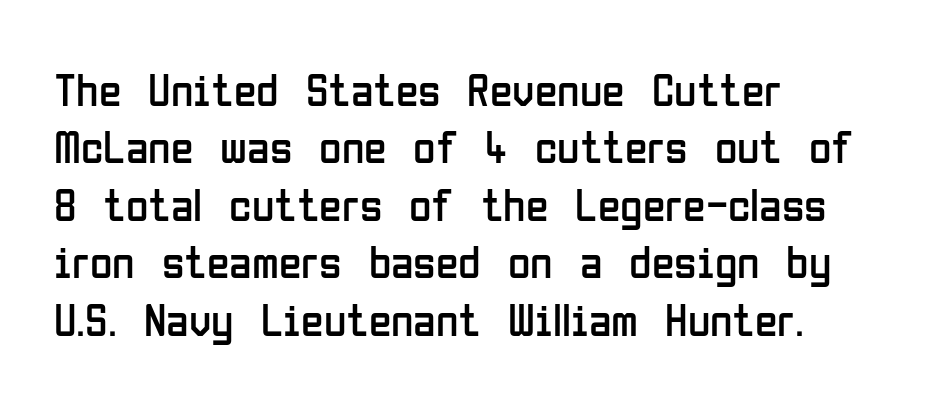
The font family rendered here belongs to the sans-serif group. Notice how the stems are strictly vertical — no italics here. A typesetter would call this zero additional tracking. This rendering features lettering with no underline. Character widths vary here, with narrow letters taking less room than wide ones. Casual observation: everything's shoved over to the left.
